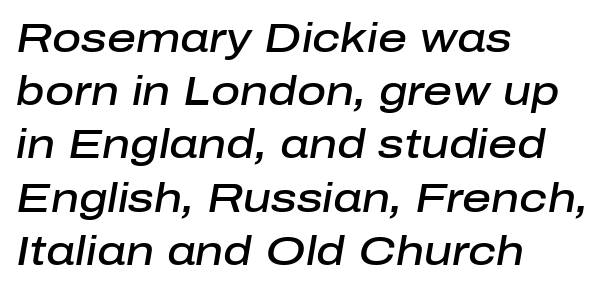
The image shows 40 px semibold type, italic (leaning right); set left-aligned, normal line spacing (1.33x), normal letter spacing, not underlined; low stroke contrast and a medium x-height.
